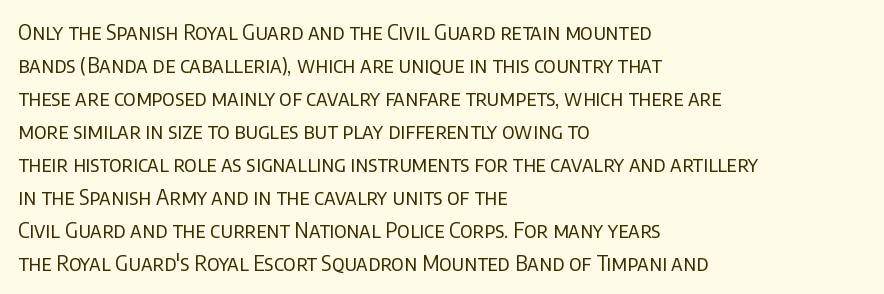
No italicization has been applied; the sample stays upright. This rendering features lettering with no underline. Summary of weight: not heavy and not bold. The typesetter chose a ragged-right arrangement here. The vertical gap from one line to the next is medium.
